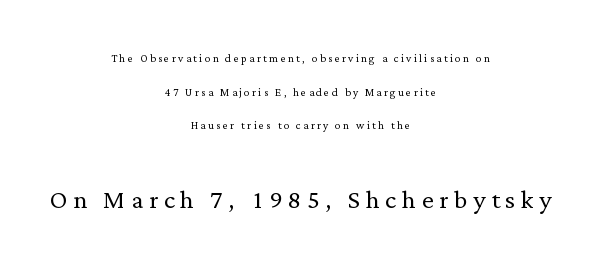
{"serif": "yes", "italic": "no", "bold": "no", "weight": "light", "width": "normal", "stroke_contrast": "low", "x_height": "medium", "monospaced": "no", "underline": "no", "align": "center", "line_spacing": "loose", "line_spacing_ratio": 2.41, "larger_block": "second", "size_ratio": 2.36, "glyph_px": 33}
